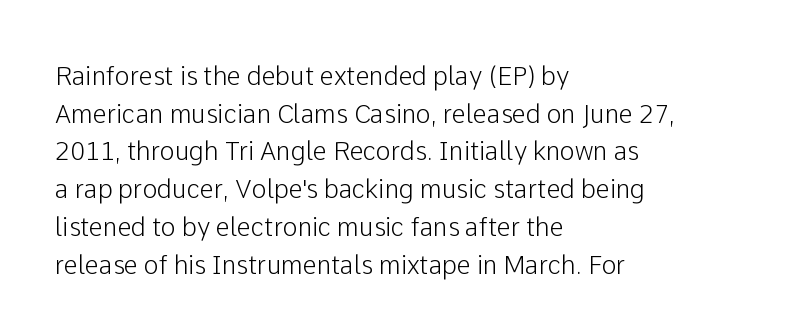
Q: Is the text italic (slanted)? A: No, it is upright.
Q: Is the text underlined? A: No.
Q: How is the paragraph aligned? A: Left-aligned.
Q: Is the spacing between letters normal or unusually wide? A: Normal.
Q: Is the spacing between lines tight, normal or loose? A: Normal.
